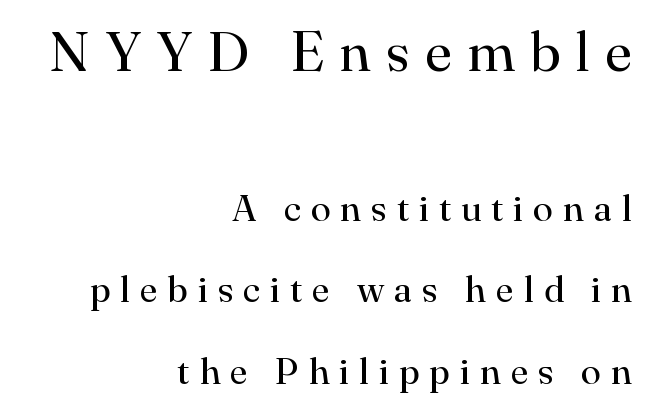
Note: serifs present on the glyphs. Stems and bowls with no extra thickness — not bold. Right-aligned paragraph, ragged on the left. Between one letter and the next there's a generous, obvious gap. Is there much room between lines? Yes — plenty of vertical air separates them.
